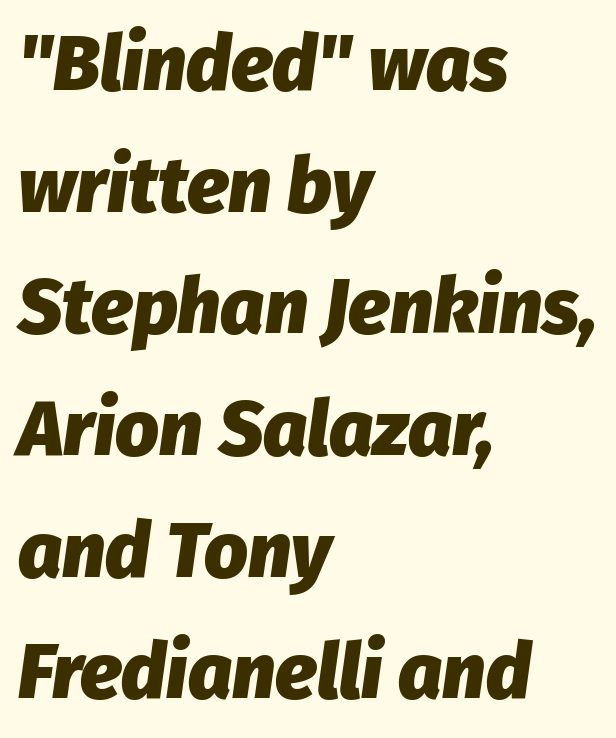
{"italic": "yes", "lean": "right", "slant_degrees": 8, "bold": "yes", "weight": "heavy", "width": "normal", "stroke_contrast": "low", "x_height": "medium", "monospaced": "no", "underline": "no", "align": "left", "line_spacing": "normal", "line_spacing_ratio": 1.58, "letter_spacing": "normal", "letter_spacing_em": 0.0, "glyph_px": 77}
